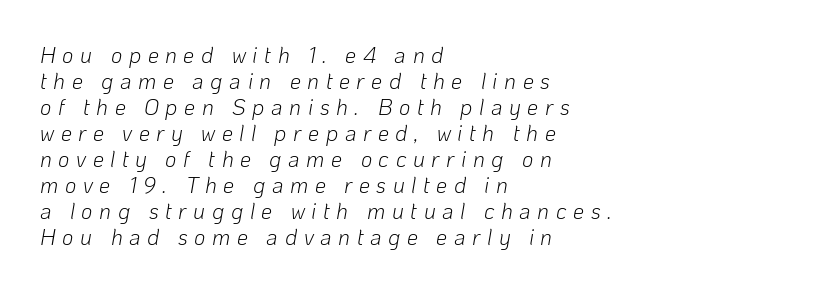
Q: Is the text bold? A: No.
Q: Is the text italic (slanted)? A: Yes, it leans right by about 10 degrees.
Q: Is the text underlined? A: No.
Q: How is the paragraph aligned? A: Left-aligned.
Q: Is the spacing between letters normal or unusually wide? A: Unusually wide.
